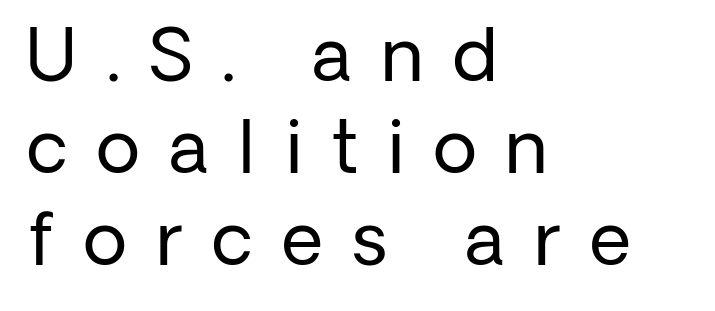
Q: Is the text bold? A: No.
Q: Is the text italic (slanted)? A: No, it is upright.
Q: Is the typeface a serif or a sans-serif typeface? A: Sans-serif.
Q: Is the text underlined? A: No.
Q: How is the paragraph aligned? A: Left-aligned.
Q: Is the spacing between letters normal or unusually wide? A: Unusually wide.
Q: Is the spacing between lines tight, normal or loose? A: Normal.
Q: Width (condensed, normal, or wide)? A: Normal.
Q: Stroke contrast? A: Low.
Q: x-height? A: Medium.
Q: Monospaced? A: No.
